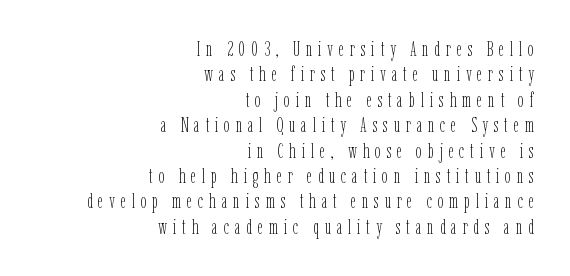
The typeface has the unassuming heft of standard copy or less. The passage shown is not underscored anywhere. Does the copy run flush right? Yes — the right margin is perfectly even. This is the regular roman posture of the typeface. Honestly, the letter spacing is so wide it's the main thing you notice.
